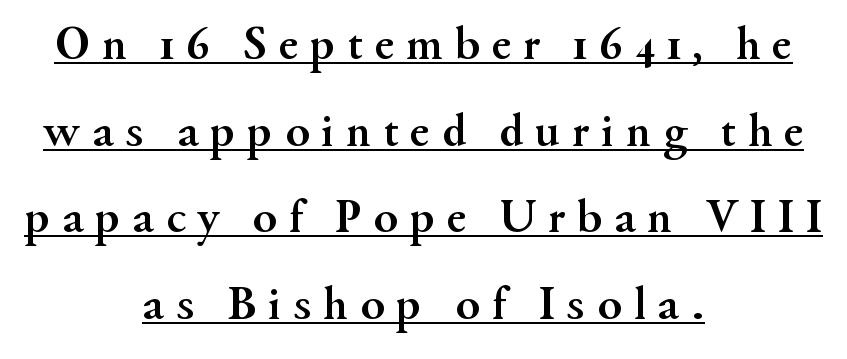
The image shows 49 px semibold serif type, upright; set centered, line spacing 1.77x, unusually wide letter spacing (+0.24 em), underlined; medium stroke contrast and a small x-height.
